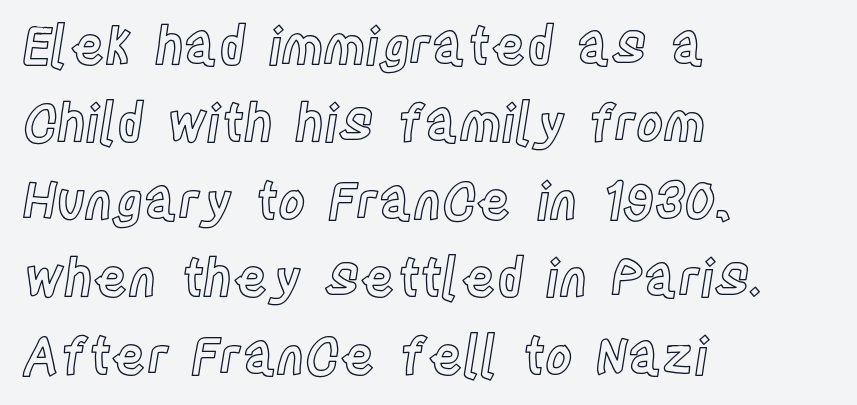
Q: Is the text italic (slanted)? A: Yes.
Q: Is the text underlined? A: No.
Q: How is the paragraph aligned? A: Left-aligned.
Q: Is the spacing between letters normal or unusually wide? A: Normal.
Q: Is the spacing between lines tight, normal or loose? A: Normal.
Q: Width (condensed, normal, or wide)? A: Condensed.
Q: x-height? A: Large.
Q: Monospaced? A: No.
